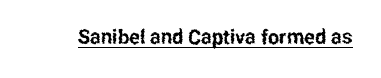
Q: Is the text italic (slanted)? A: No, it is upright.
Q: Is the text underlined? A: Yes.
Q: Is the spacing between letters normal or unusually wide? A: Normal.
